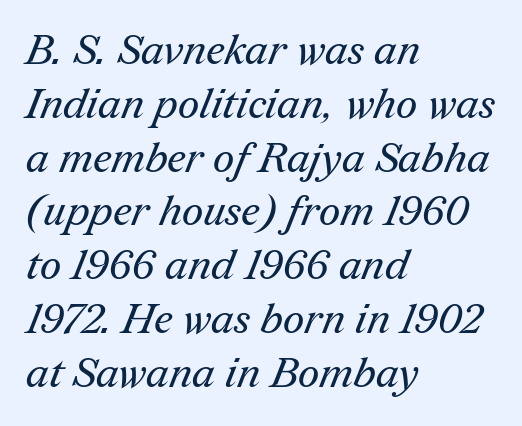
The image shows 42 px regular-weight serif type; set left-aligned, normal line spacing (1.28x), normal letter spacing, not underlined; medium stroke contrast and a medium x-height.
